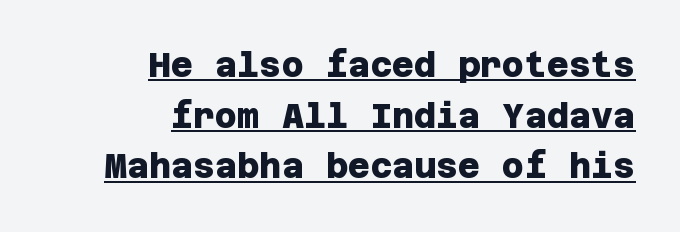
The image shows 34 px heavy sans-serif type; set right-aligned, normal line spacing (1.49x), normal letter spacing, underlined; low stroke contrast and a large x-height.
